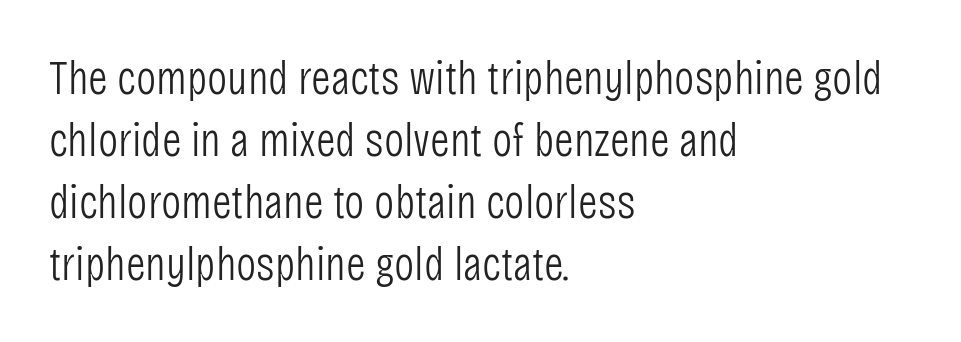
Teacher's note: observe the even left margin — that is flush-left alignment. I'd call this a sans setting — the letters go barefoot. Observe the ordinary spacing: letters are neighbours, not strangers. Underline: absent. Weight class: somewhere from thin through regular.
